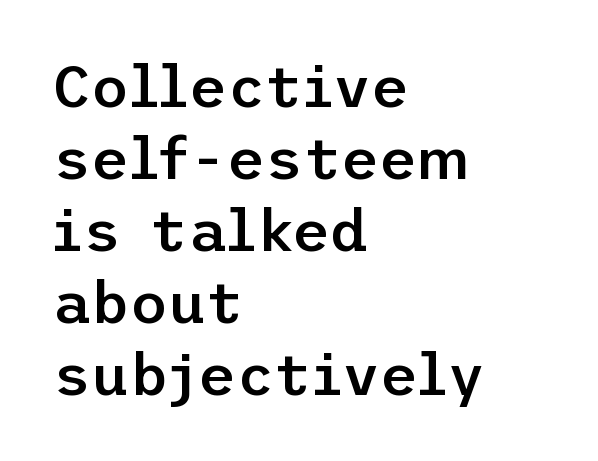
Descender tails drop into unmarked territory. Classification — sans serif. The passage is arranged the way most books set body copy — flush left. Short note: letters normally spaced. Ordinary non-slanted type is in use. This is the in-between weight designers call semibold or demi.
